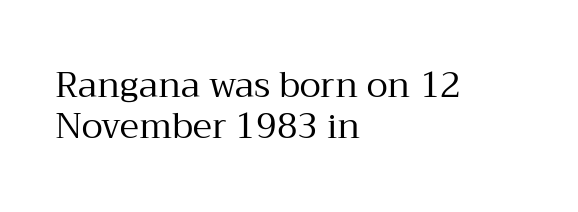
Q: Is the text bold? A: No.
Q: Is the text italic (slanted)? A: No, it is upright.
Q: Is the typeface a serif or a sans-serif typeface? A: Serif.
Q: Is the text underlined? A: No.
Q: How is the paragraph aligned? A: Left-aligned.
Q: Is the spacing between letters normal or unusually wide? A: Normal.
Q: Width (condensed, normal, or wide)? A: Normal.
Q: Stroke contrast? A: Medium.
Q: x-height? A: Medium.
Q: Monospaced? A: No.
